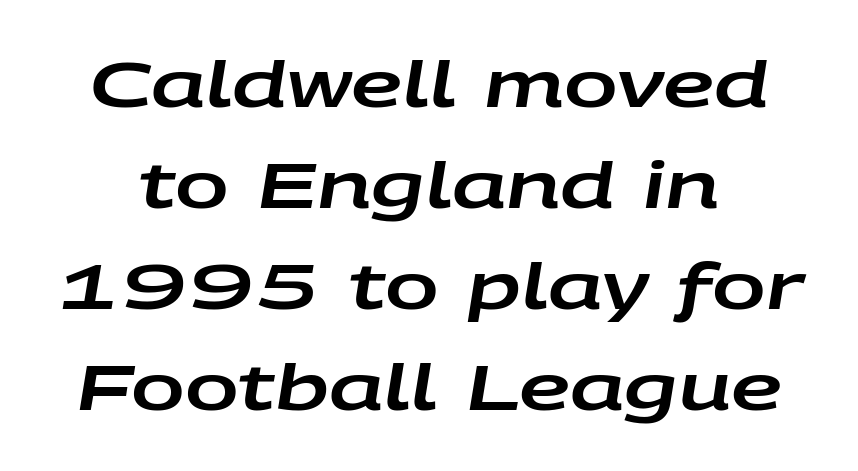
{"italic": "yes", "lean": "right", "slant_degrees": 9, "width": "wide", "stroke_contrast": "low", "x_height": "large", "monospaced": "no", "underline": "no", "align": "center", "line_spacing": "normal", "line_spacing_ratio": 1.58, "letter_spacing": "normal", "letter_spacing_em": 0.0, "glyph_px": 64}
